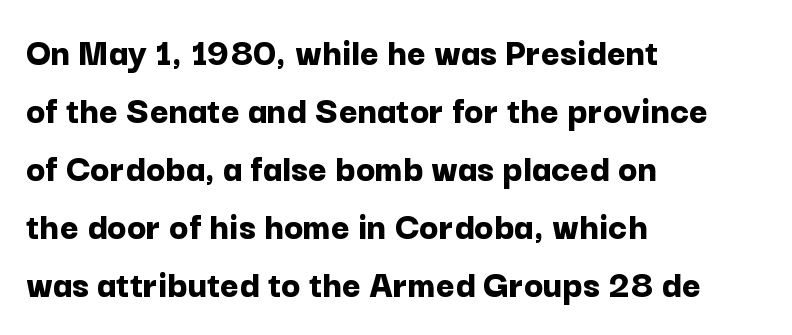
The image shows 40 px bold sans-serif type, upright; set left-aligned, normal line spacing (1.45x), normal letter spacing, not underlined; low stroke contrast and a medium x-height.
